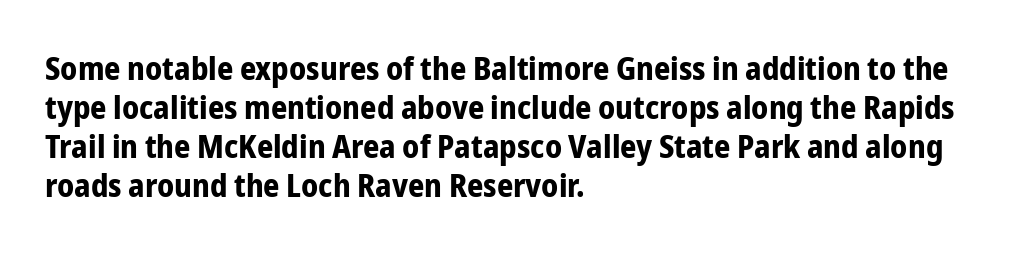
{"serif": "no", "italic": "no", "bold": "yes", "weight": "bold", "width": "condensed", "stroke_contrast": "low", "x_height": "medium", "monospaced": "no", "underline": "no", "align": "left", "line_spacing_ratio": 1.22, "letter_spacing": "normal", "letter_spacing_em": 0.0, "glyph_px": 32}
